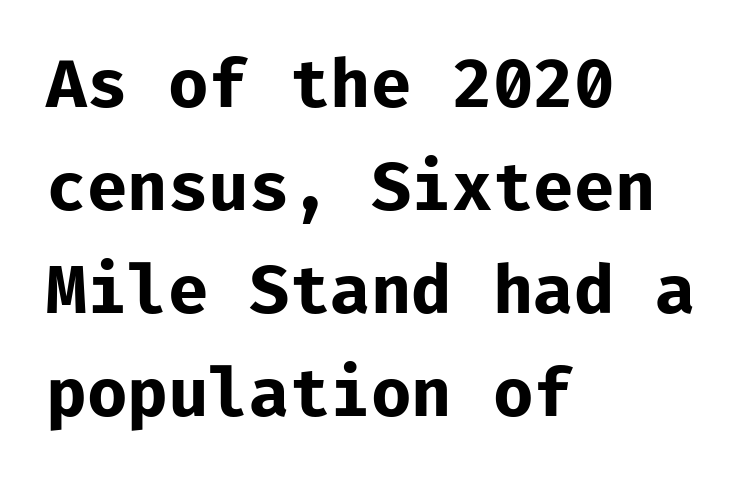
{"serif": "no", "italic": "no", "bold": "yes", "weight": "bold", "width": "normal", "stroke_contrast": "low", "x_height": "medium", "monospaced": "yes", "underline": "no", "align": "left", "line_spacing": "normal", "line_spacing_ratio": 1.56, "letter_spacing": "normal", "letter_spacing_em": 0.0, "glyph_px": 66}
